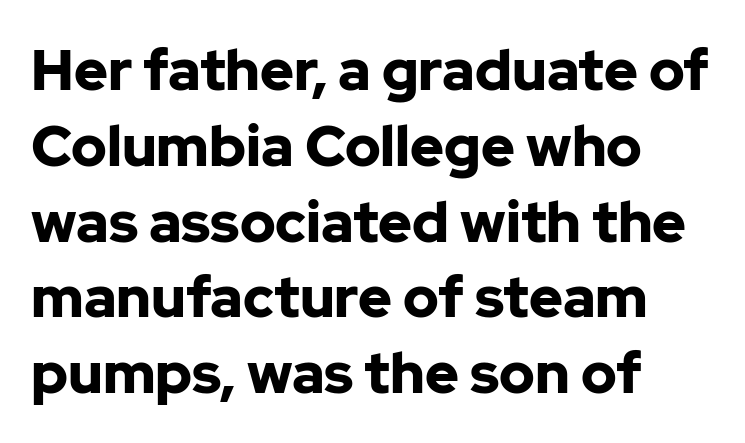
The image shows 57 px bold sans-serif type, upright; set left-aligned, normal line spacing (1.33x), normal letter spacing, not underlined; low stroke contrast and a medium x-height.
